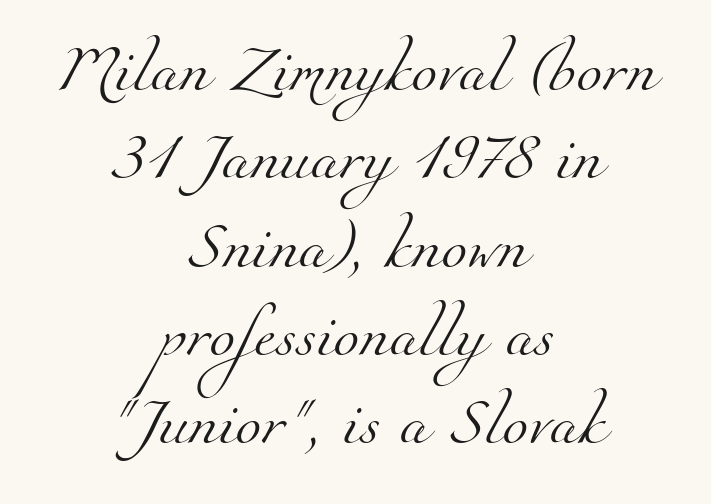
The characters are drawn with everyday or finer stroke widths. Does the type have serifs? Yes, each stem ends in a small foot. The foot of each line stays bare and open. Default kerning and tracking; the words read as compact shapes.
